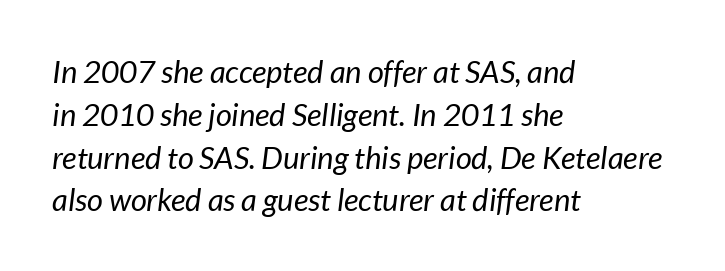
Q: Is the text bold? A: No.
Q: Is the text italic (slanted)? A: Yes, it leans right by about 7 degrees.
Q: Is the text underlined? A: No.
Q: How is the paragraph aligned? A: Left-aligned.
Q: Is the spacing between letters normal or unusually wide? A: Normal.
Q: Is the spacing between lines tight, normal or loose? A: Normal.
Q: Width (condensed, normal, or wide)? A: Normal.
Q: Stroke contrast? A: Low.
Q: x-height? A: Medium.
Q: Monospaced? A: No.
